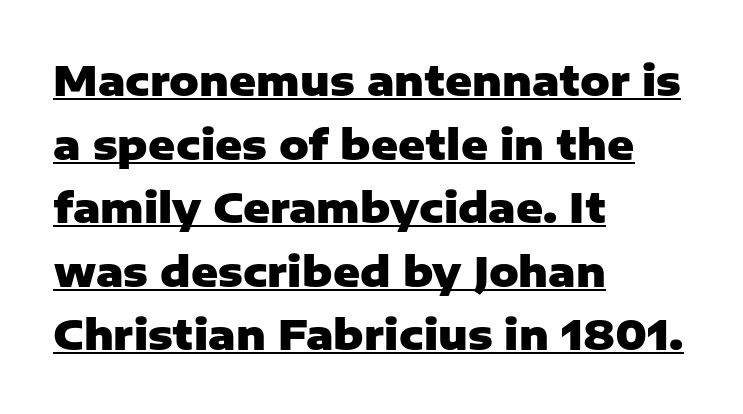
Q: Is the text bold? A: Yes.
Q: Is the text italic (slanted)? A: No, it is upright.
Q: Is the typeface a serif or a sans-serif typeface? A: Sans-serif.
Q: Is the text underlined? A: Yes.
Q: How is the paragraph aligned? A: Left-aligned.
Q: Is the spacing between letters normal or unusually wide? A: Normal.
Q: Is the spacing between lines tight, normal or loose? A: Normal.
Q: Width (condensed, normal, or wide)? A: Normal.
Q: Stroke contrast? A: Low.
Q: x-height? A: Medium.
Q: Monospaced? A: No.
